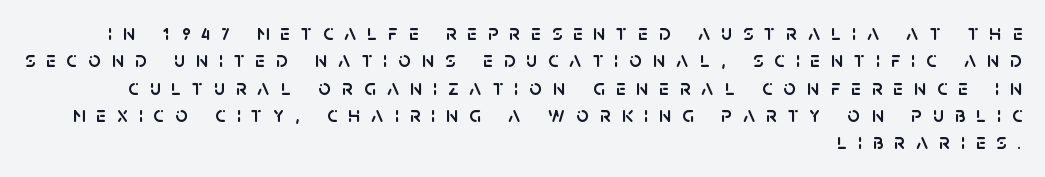
A flush-right, rag-left setting is used for this passage. Do the letters lean? They stand straight. Glyph-to-glyph distance is far greater than everyday printed text. The passage shown is not underscored anywhere.
